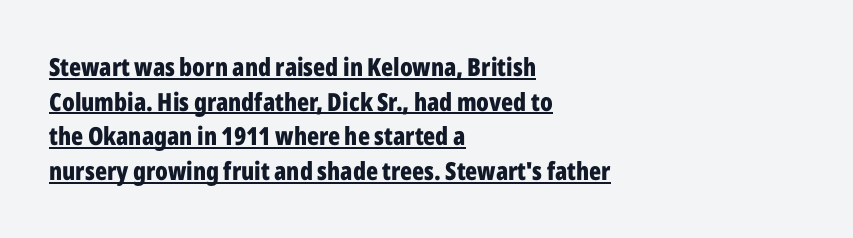
As a designer I'd log this as weight 700, bold. Looks like someone drew a line under every word here. The space between consecutive lines is moderate. Where is the straight margin? On the left. Honestly, the letter spacing is just normal — you wouldn't notice it. Does the lettering tilt? It doesn't — this is upright.
